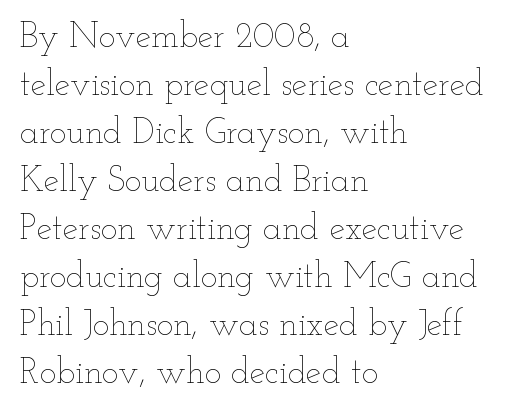
{"italic": "no", "bold": "no", "weight": "thin", "width": "wide", "stroke_contrast": "low", "x_height": "small", "monospaced": "no", "underline": "no", "align": "left", "line_spacing": "normal", "line_spacing_ratio": 1.37, "letter_spacing": "normal", "letter_spacing_em": 0.0, "glyph_px": 35}
